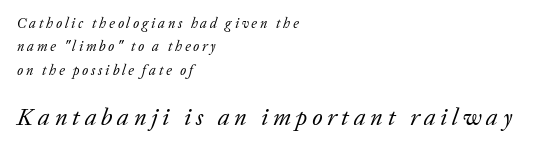
Q: Is the text bold? A: No.
Q: Is the text italic (slanted)? A: Yes, it leans right by about 20 degrees.
Q: Is the text underlined? A: No.
Q: How is the paragraph aligned? A: Left-aligned.
Q: Is the spacing between letters normal or unusually wide? A: Unusually wide.
Q: Is the spacing between lines tight, normal or loose? A: Normal.
Q: Which block of text is set in a larger size, the first (top) or the second (bottom)? A: The second (bottom) one.
